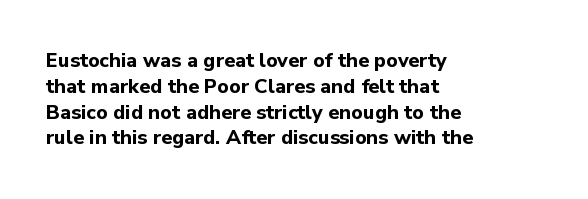
Q: Is the text bold? A: Yes.
Q: Is the text italic (slanted)? A: No, it is upright.
Q: Is the text underlined? A: No.
Q: How is the paragraph aligned? A: Left-aligned.
Q: Is the spacing between letters normal or unusually wide? A: Normal.
Q: Is the spacing between lines tight, normal or loose? A: Normal.
